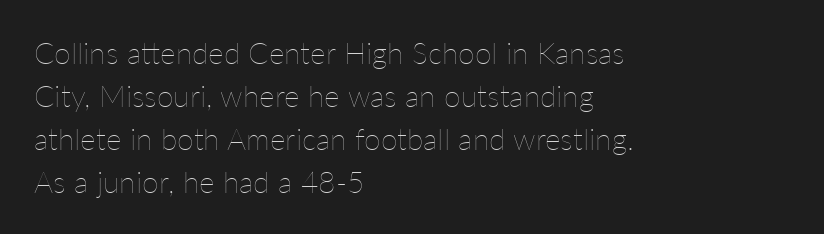
{"italic": "no", "bold": "no", "weight": "thin", "width": "normal", "stroke_contrast": "low", "x_height": "medium", "monospaced": "no", "underline": "no", "align": "left", "line_spacing": "normal", "line_spacing_ratio": 1.43, "letter_spacing": "normal", "letter_spacing_em": 0.0, "glyph_px": 30}
